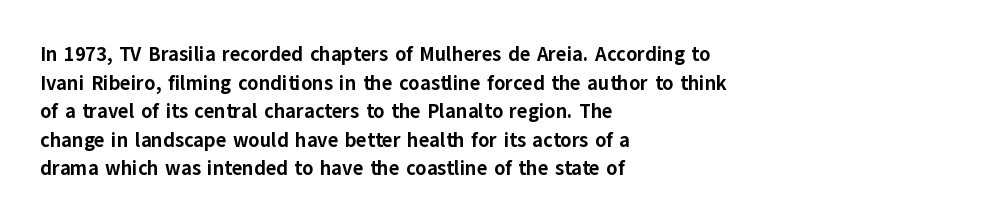
This sample uses an upright cut, with every glyph sitting square on the baseline. Only glyphs here, with clear space below each row. Visually the block forms a straight wall on the left and a jagged coastline on the right. Its strokes are broad and dark, the hallmark of bold type. This block has exactly the height ordinary leading produces. The passage shown has conventional tracking throughout.
